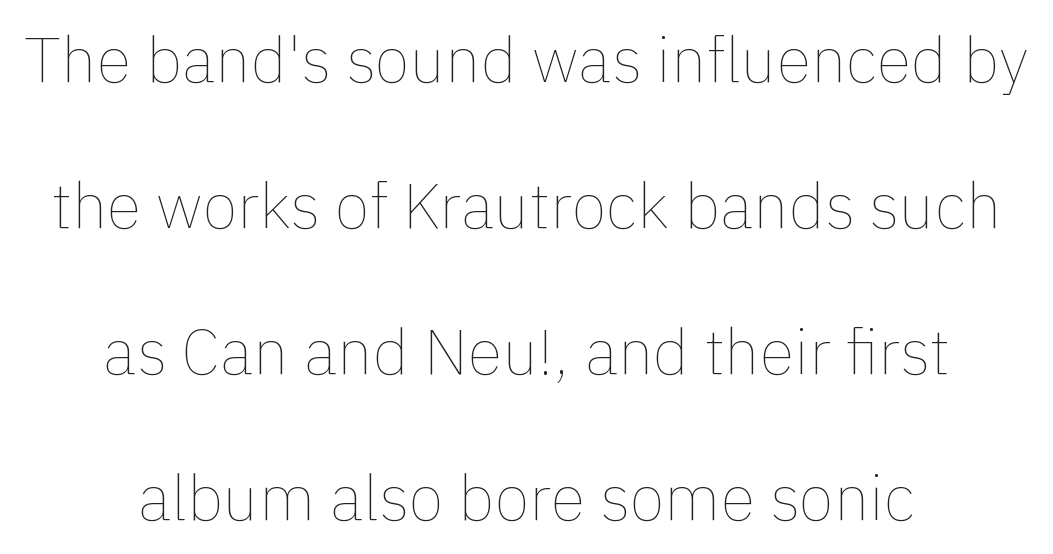
{"italic": "no", "bold": "no", "weight": "thin", "width": "normal", "x_height": "medium", "monospaced": "no", "underline": "no", "align": "center", "line_spacing": "loose", "line_spacing_ratio": 2.28, "letter_spacing": "normal", "letter_spacing_em": 0.0, "glyph_px": 64}
